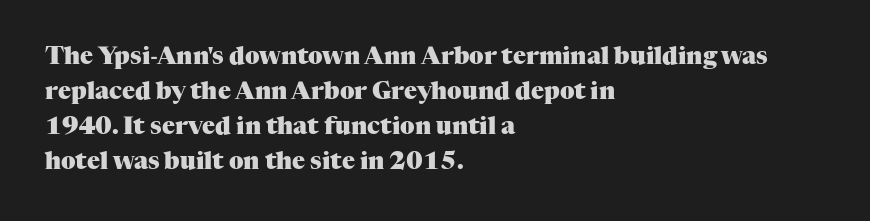
The image shows 24 px bold type, upright; set left-aligned, normal line spacing (1.46x), normal letter spacing, not underlined.
